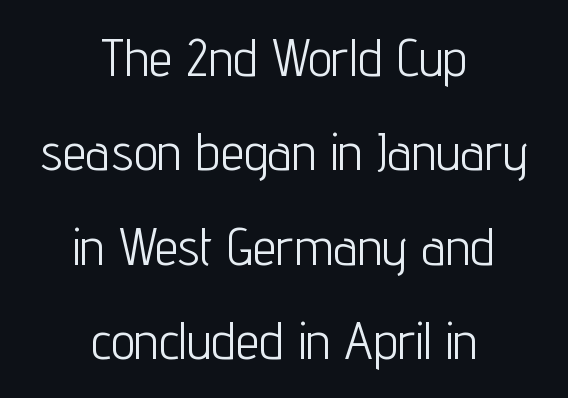
Q: Is the text bold? A: No.
Q: Is the text italic (slanted)? A: No, it is upright.
Q: Is the typeface a serif or a sans-serif typeface? A: Sans-serif.
Q: Is the text underlined? A: No.
Q: How is the paragraph aligned? A: Centered.
Q: Is the spacing between letters normal or unusually wide? A: Normal.
Q: Width (condensed, normal, or wide)? A: Condensed.
Q: Stroke contrast? A: Low.
Q: x-height? A: Medium.
Q: Monospaced? A: No.
